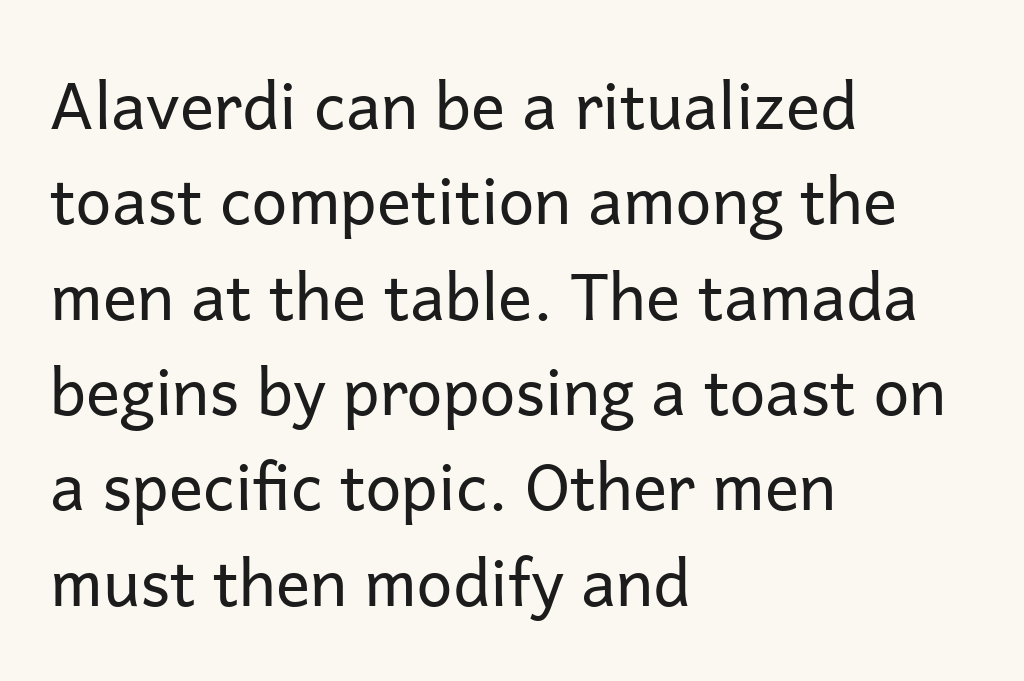
{"serif": "no", "italic": "no", "bold": "no", "weight": "regular", "width": "normal", "stroke_contrast": "low", "x_height": "medium", "monospaced": "no", "underline": "no", "align": "left", "line_spacing": "normal", "line_spacing_ratio": 1.49, "letter_spacing": "normal", "letter_spacing_em": 0.0, "glyph_px": 64}
